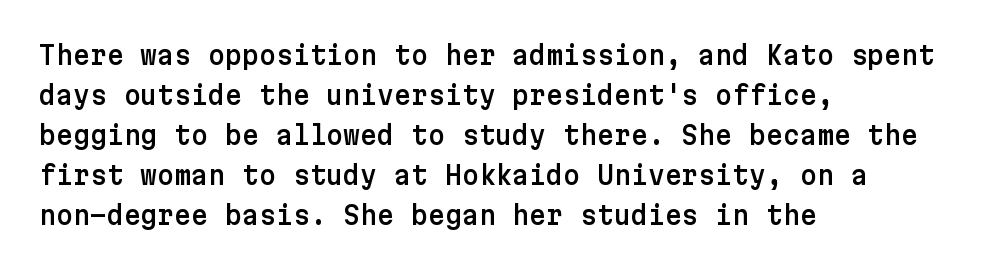
Descender tails drop into unmarked territory. Each word holds together tightly as a unit, with standard inter-letter gaps. Style check: upright. A student would call this left alignment; a typographer would say flush left, rag right. If you measured baseline to baseline, you'd find a middling distance.
